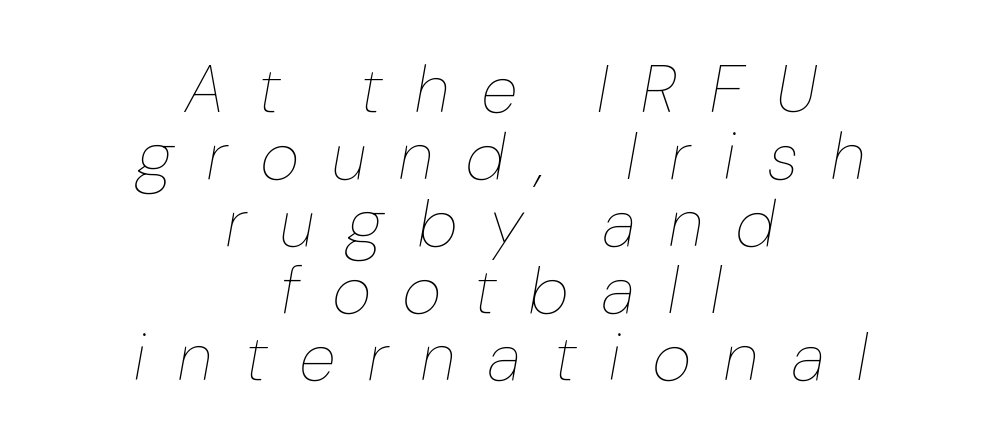
{"italic": "yes", "lean": "right", "slant_degrees": 10, "bold": "no", "weight": "thin", "width": "condensed", "stroke_contrast": "low", "x_height": "medium", "monospaced": "no", "underline": "no", "align": "center", "line_spacing": "tight", "line_spacing_ratio": 1.0, "letter_spacing": "wide", "letter_spacing_em": 0.5, "glyph_px": 67}
